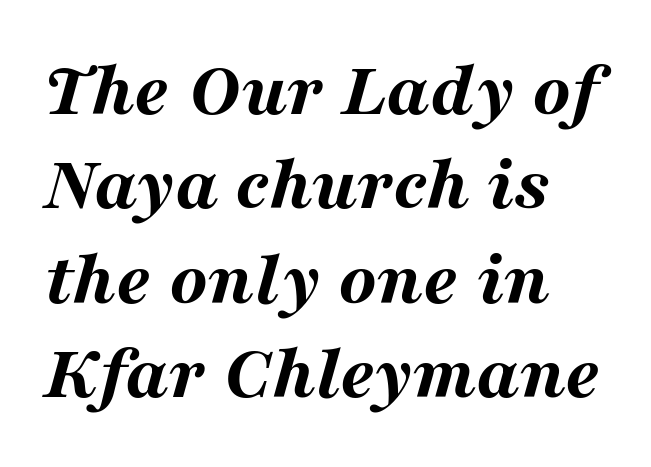
Q: Is the text bold? A: Yes.
Q: Is the text italic (slanted)? A: Yes, it leans right by about 16 degrees.
Q: Is the text underlined? A: No.
Q: How is the paragraph aligned? A: Left-aligned.
Q: Is the spacing between letters normal or unusually wide? A: Normal.
Q: Width (condensed, normal, or wide)? A: Wide.
Q: Stroke contrast? A: Medium.
Q: x-height? A: Medium.
Q: Monospaced? A: No.
